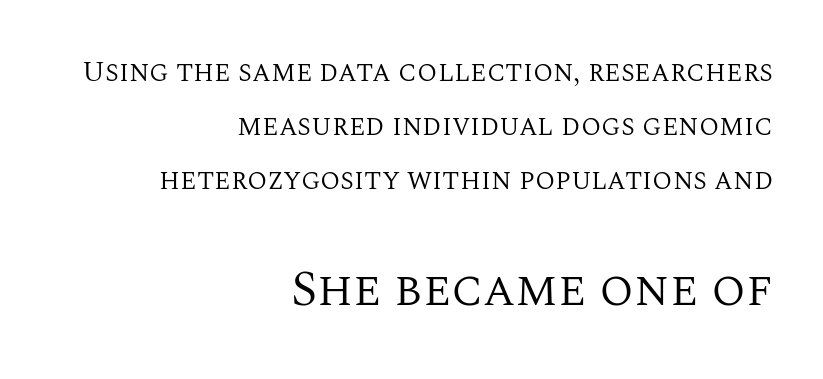
{"serif": "yes", "italic": "no", "bold": "no", "weight": "regular", "width": "normal", "stroke_contrast": "medium", "x_height": "large", "monospaced": "no", "underline": "no", "align": "right", "line_spacing_ratio": 1.86, "letter_spacing": "normal", "letter_spacing_em": 0.0, "larger_block": "second", "size_ratio": 1.72, "glyph_px": 50}
